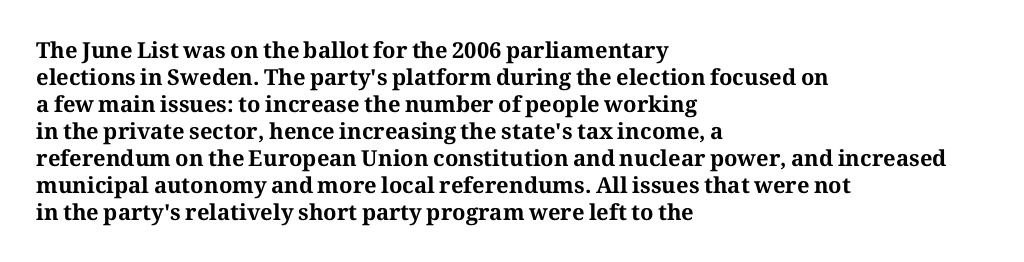
The setting favours the left margin, as ordinary paragraphs usually do. The strip under each line holds only bare page. Every letter is thick-stroked: bold, no question. In terms of posture, this sample is upright. Is the letter spacing exaggerated? No — it looks like the ordinary default.
